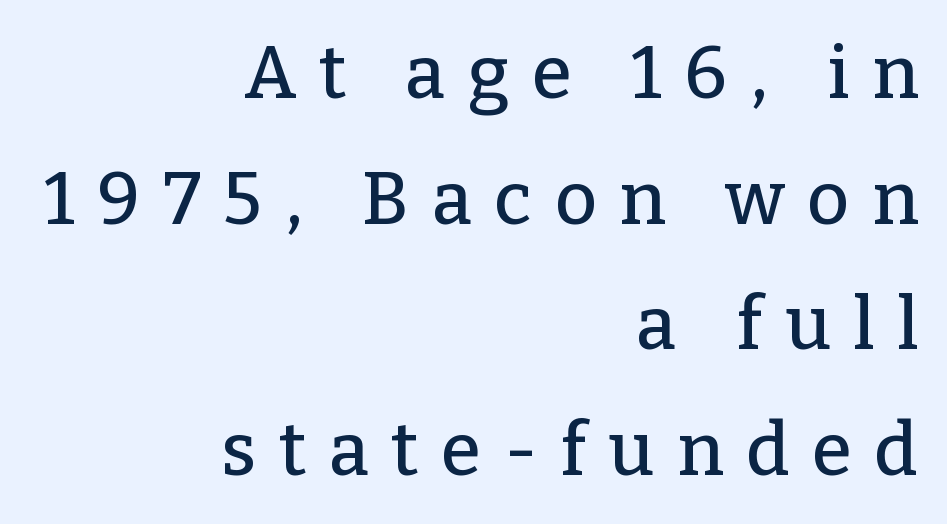
The foot of each line stays bare and open. Does the copy run flush right? Yes — the right margin is perfectly even. Varying glyph widths throughout — classic text-font behaviour. The typeface chosen for these lines features serifs. These lines have a slow, spaced-out rhythm from letter to letter. A typesetter would mark this as roman, not italic.
